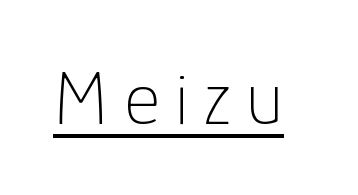
{"serif": "no", "italic": "no", "bold": "no", "weight": "thin", "width": "normal", "stroke_contrast": "low", "x_height": "medium", "monospaced": "no", "underline": "yes", "glyph_px": 78}
